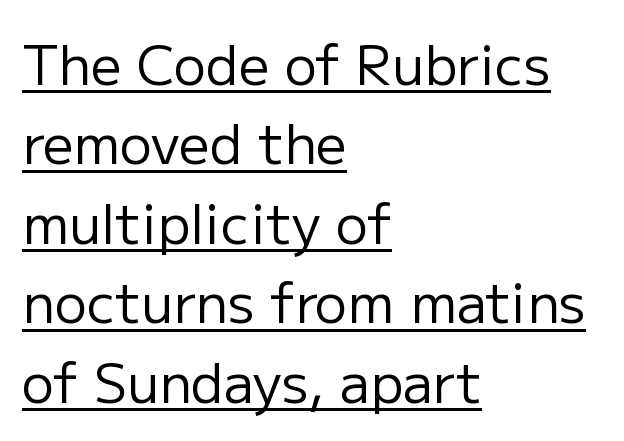
The image shows 54 px regular-weight sans-serif type, upright; set left-aligned, normal line spacing (1.47x), normal letter spacing, underlined; low stroke contrast and a medium x-height.
